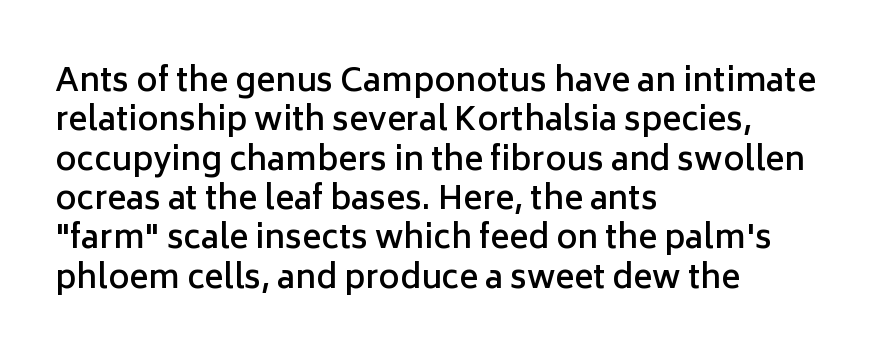
Q: Is the text bold? A: Semi-bold.
Q: Is the text italic (slanted)? A: No, it is upright.
Q: Is the typeface a serif or a sans-serif typeface? A: Sans-serif.
Q: Is the text underlined? A: No.
Q: How is the paragraph aligned? A: Left-aligned.
Q: Is the spacing between letters normal or unusually wide? A: Normal.
Q: Width (condensed, normal, or wide)? A: Normal.
Q: Stroke contrast? A: Low.
Q: x-height? A: Medium.
Q: Monospaced? A: No.
